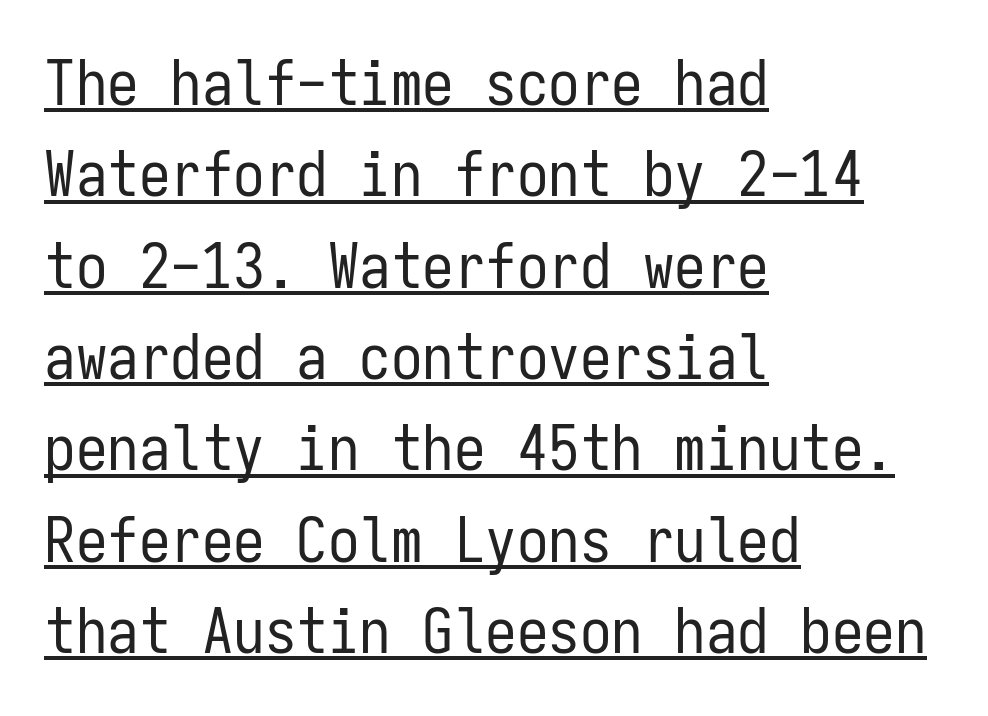
{"serif": "no", "italic": "no", "bold": "no", "weight": "regular", "width": "condensed", "stroke_contrast": "low", "x_height": "medium", "monospaced": "yes", "underline": "yes", "align": "left", "line_spacing": "normal", "line_spacing_ratio": 1.45, "letter_spacing": "normal", "letter_spacing_em": 0.0, "glyph_px": 63}
